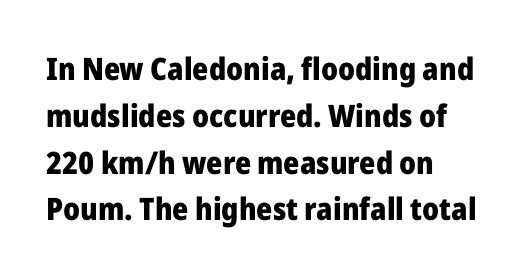
{"serif": "no", "italic": "no", "bold": "yes", "weight": "heavy", "width": "normal", "stroke_contrast": "low", "x_height": "medium", "monospaced": "no", "underline": "no", "align": "left", "line_spacing": "normal", "line_spacing_ratio": 1.51, "letter_spacing": "normal", "letter_spacing_em": 0.0, "glyph_px": 31}
